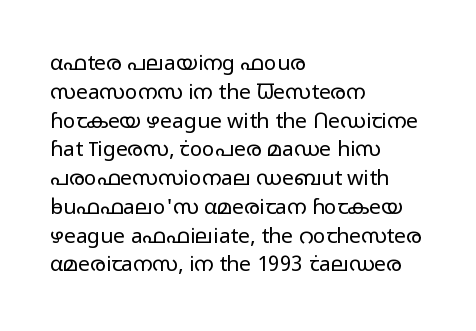
Q: Is the text bold? A: No.
Q: Is the text italic (slanted)? A: No, it is upright.
Q: Is the text underlined? A: No.
Q: How is the paragraph aligned? A: Left-aligned.
Q: Is the spacing between letters normal or unusually wide? A: Normal.
Q: Is the spacing between lines tight, normal or loose? A: Normal.
